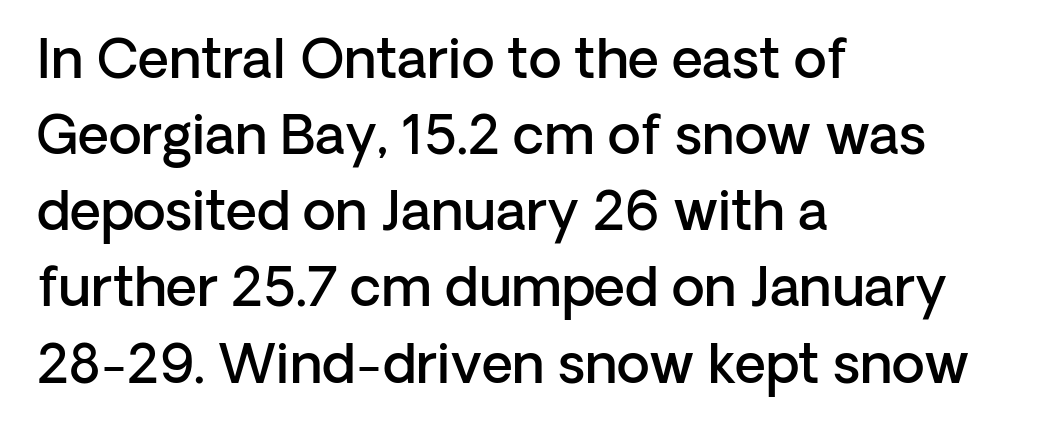
This sample is left-justified, so line endings fall wherever the words run out. How would I describe the line gaps? Plain and ordinary. Tall strokes in this sample are plumb rather than angled. The letters advance in unequal steps, a hallmark of proportional type.
